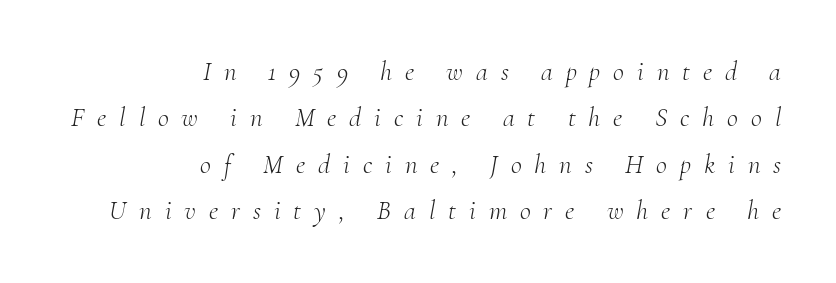
If you drew a ruler down the right edge, every line would touch it. Glance below the letters and you will spot only blank space. Summary of weight: not heavy and not bold. What stands out about the letter spacing? Its width — letters are far apart. You can tell it's italic because the verticals aren't actually vertical.
